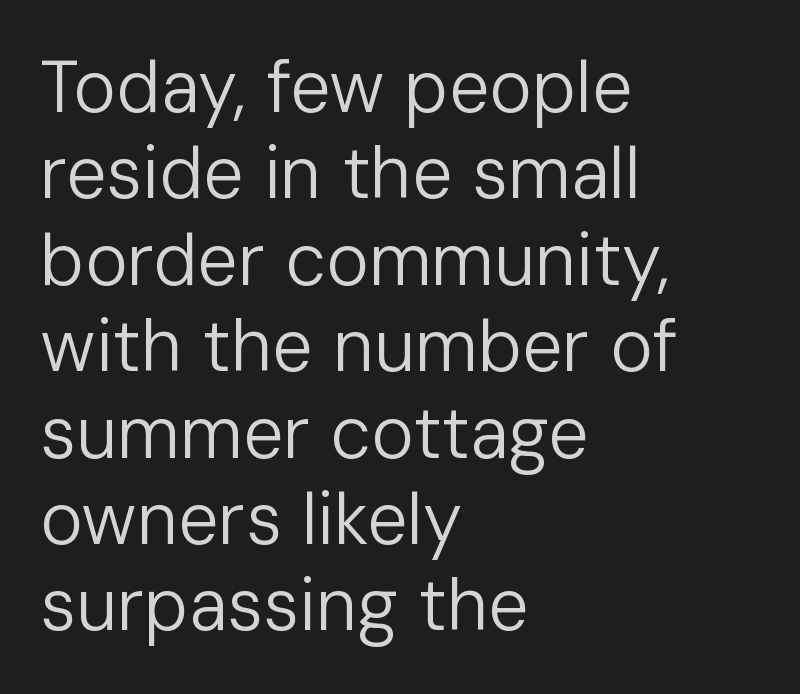
Q: Is the text bold? A: No.
Q: Is the text italic (slanted)? A: No, it is upright.
Q: Is the typeface a serif or a sans-serif typeface? A: Sans-serif.
Q: Is the text underlined? A: No.
Q: How is the paragraph aligned? A: Left-aligned.
Q: Is the spacing between letters normal or unusually wide? A: Normal.
Q: Width (condensed, normal, or wide)? A: Normal.
Q: Stroke contrast? A: Low.
Q: x-height? A: Medium.
Q: Monospaced? A: No.
